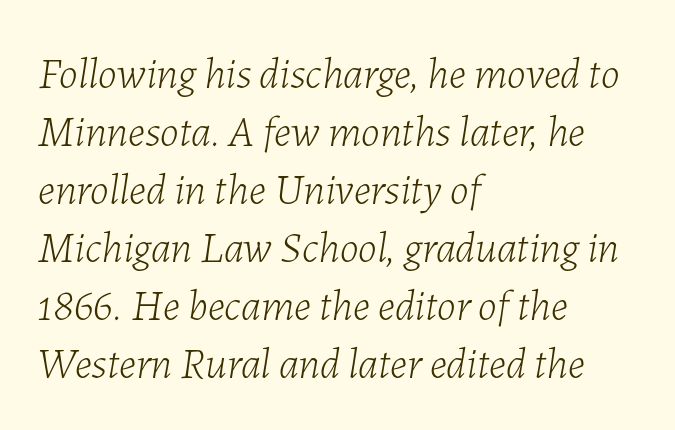
{"italic": "yes", "lean": "right", "slant_degrees": 7, "bold": "no", "weight": "light", "width": "normal", "stroke_contrast": "low", "x_height": "medium", "monospaced": "no", "underline": "no", "align": "left", "line_spacing": "normal", "line_spacing_ratio": 1.35, "letter_spacing": "normal", "letter_spacing_em": 0.0, "glyph_px": 43}
